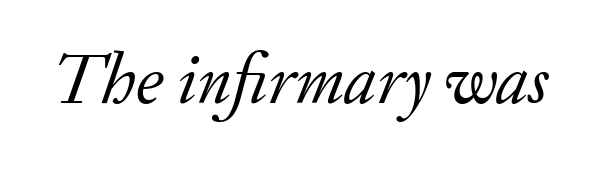
Nobody touched the tracking dial on this one. Is the stroke heavy? The answer is a plain regular-or-lighter. The typography opts for an oblique posture over an upright one. Examine the stroke ends and you'll spot serifs. A typesetter would call this proportional, since set widths differ per character.
